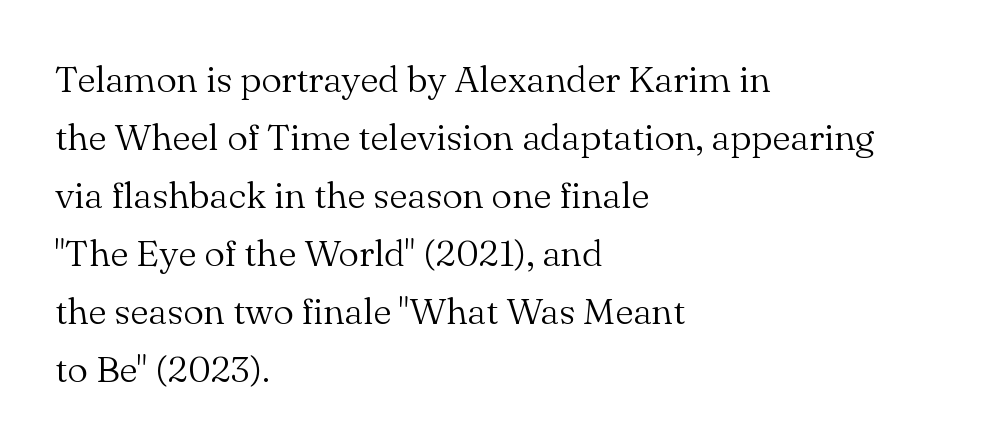
{"serif": "yes", "italic": "no", "bold": "no", "weight": "light", "width": "normal", "stroke_contrast": "medium", "x_height": "small", "monospaced": "no", "underline": "no", "align": "left", "line_spacing": "normal", "line_spacing_ratio": 1.57, "letter_spacing": "normal", "letter_spacing_em": 0.0, "glyph_px": 37}
